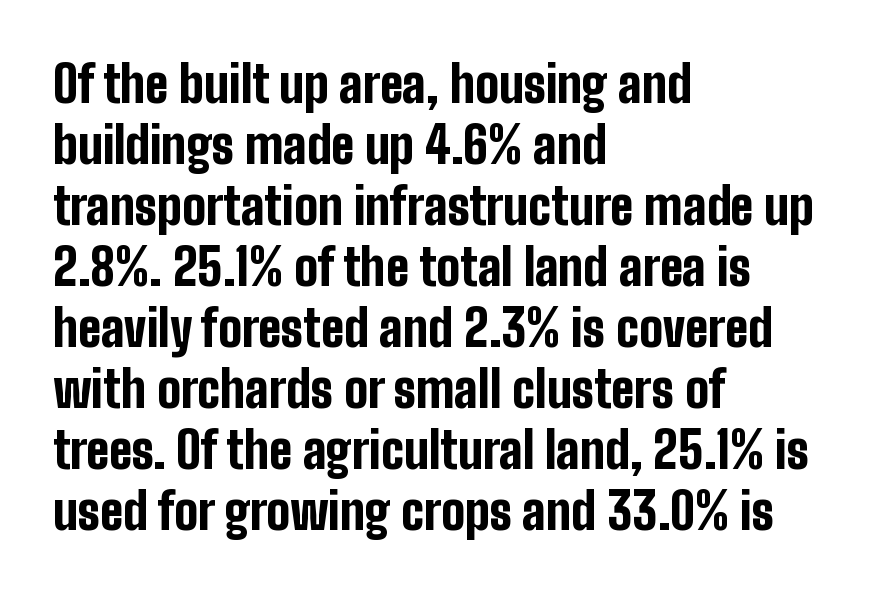
The image shows 50 px bold, condensed sans-serif type, upright; set left-aligned, line spacing 1.22x, normal letter spacing, not underlined; low stroke contrast and a medium x-height.
